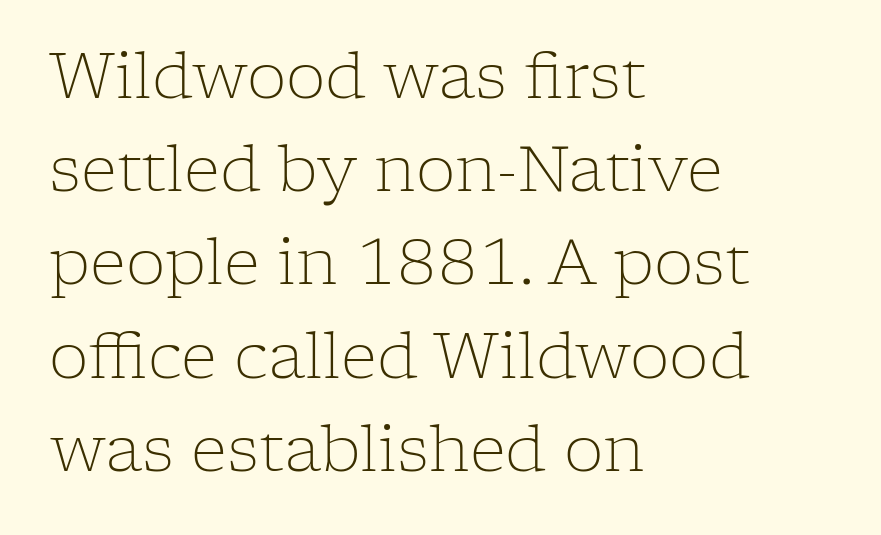
Looks like regular typesetting: each glyph gets only the width it needs. Each line starts at the same left margin while the right side varies. Stroke mass is kept to a normal reading level or below. This rendering leaves character spacing at its baseline value.
